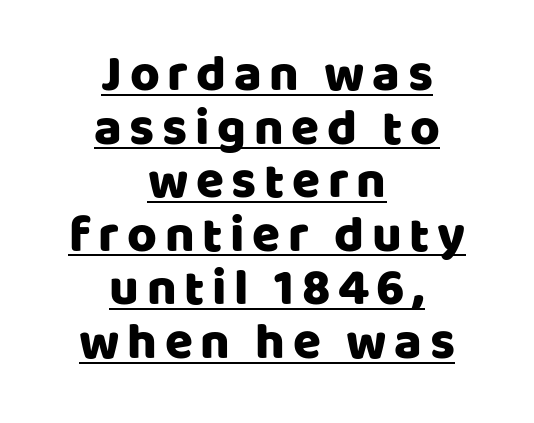
The rendering shows plain stroke endings on the letterforms — a sans-serif design. The space between consecutive lines is stingy. It's the straight-up-and-down kind of type. This is underlined copy, the kind a proofreader might mark for attention.
